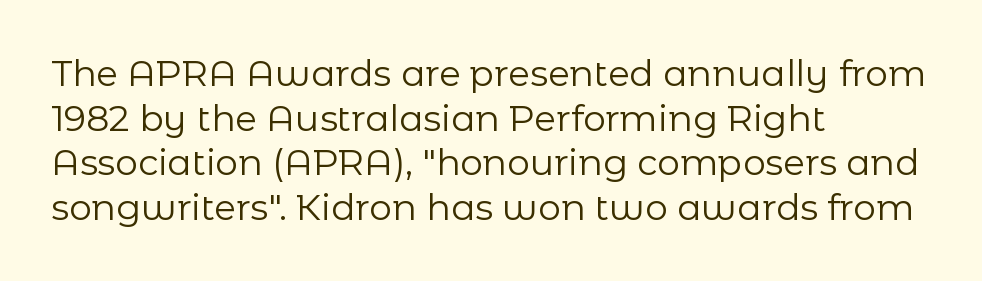
Q: Is the text bold? A: No.
Q: Is the text italic (slanted)? A: No, it is upright.
Q: Is the typeface a serif or a sans-serif typeface? A: Sans-serif.
Q: Is the text underlined? A: No.
Q: How is the paragraph aligned? A: Left-aligned.
Q: Is the spacing between letters normal or unusually wide? A: Normal.
Q: Width (condensed, normal, or wide)? A: Normal.
Q: Stroke contrast? A: Low.
Q: x-height? A: Medium.
Q: Monospaced? A: No.
